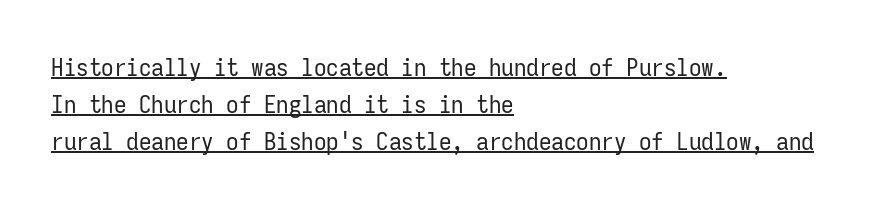
The image shows 25 px text type, upright; set left-aligned, normal line spacing (1.48x), normal letter spacing, underlined.
